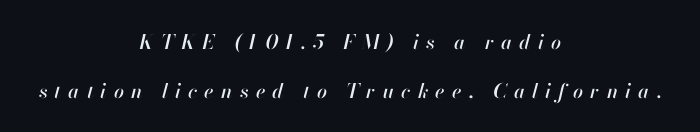
There's an unmistakable incline to the writing here. Notice how the passage keeps no hard edge, just a central spine. Summary of vertical rhythm: relaxed, with wide interline spacing. Plain, unruled lines of type. Substantial extra tracking has been applied to these lines.
